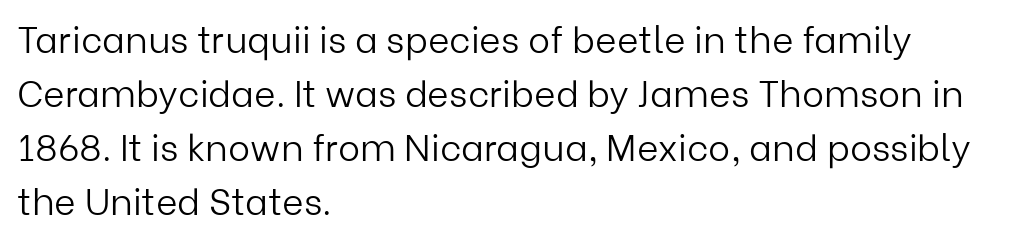
Normally led — the rows are evenly, conventionally spaced. Varying glyph widths throughout — classic text-font behaviour. The ragged edge is on the right, which tells us the setting is flush left. The characters display no serif detailing; their extremities are plain. Weight: not bold — regular or lighter. Posture: straight, roman, zero tilt.
